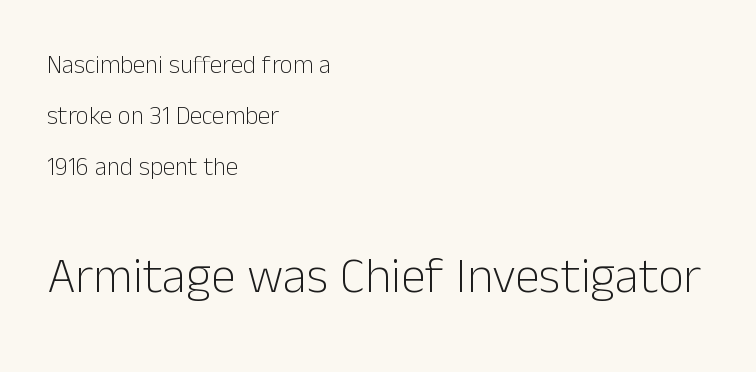
The passage shown is not underscored anywhere. The cut favours lightness, reaching ordinary text weight at its darkest. Varying glyph widths throughout — classic text-font behaviour. You get the small type first, then a jump to larger type. This is sans-serif lettering, the kind often seen on screens and signage.
